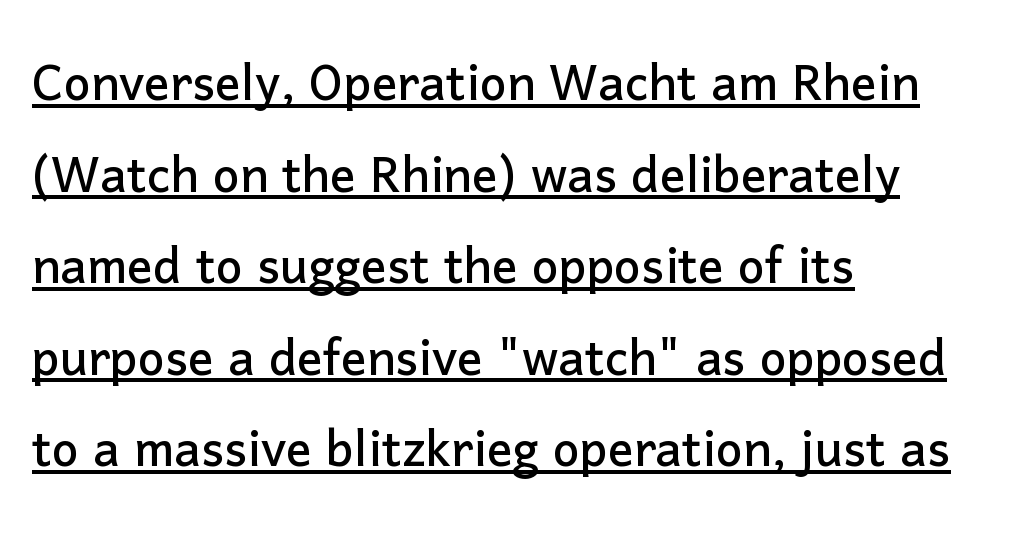
{"serif": "no", "italic": "no", "width": "normal", "stroke_contrast": "low", "x_height": "medium", "monospaced": "no", "underline": "yes", "align": "left", "line_spacing": "normal", "line_spacing_ratio": 1.43, "letter_spacing": "normal", "letter_spacing_em": 0.0, "glyph_px": 64}
